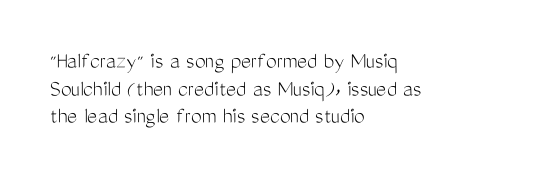
The image shows 24 px text type, upright; set left-aligned, tight line spacing (1.15x), normal letter spacing, not underlined.
